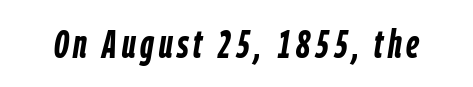
Q: Is the text bold? A: Yes.
Q: Is the text italic (slanted)? A: Yes, it leans right by about 9 degrees.
Q: Is the text underlined? A: No.
Q: Width (condensed, normal, or wide)? A: Condensed.
Q: Stroke contrast? A: Low.
Q: x-height? A: Medium.
Q: Monospaced? A: No.
